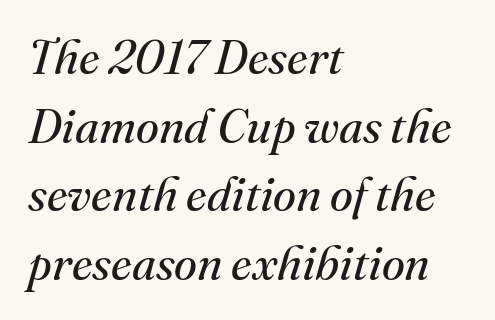
Visually the block forms a straight wall on the left and a jagged coastline on the right. Character widths vary here, with narrow letters taking less room than wide ones. The rendering applies a slant to the glyphs. Honestly, there is no underline to notice here at all. A typesetter would call this zero additional tracking. Unlike a clean sans, this face finishes its strokes with serifs.
